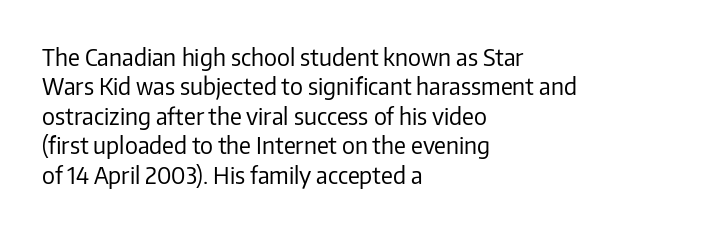
The image shows 23 px text type, upright; set left-aligned, normal line spacing (1.28x), normal letter spacing, not underlined.
